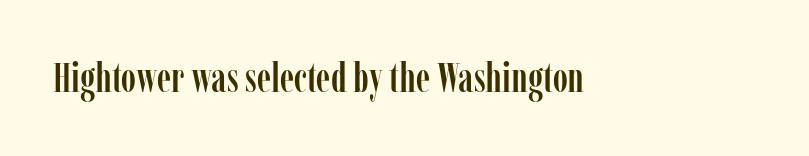
The image shows 41 px condensed serif type, upright; set normal letter spacing, not underlined; low stroke contrast and a medium x-height.
